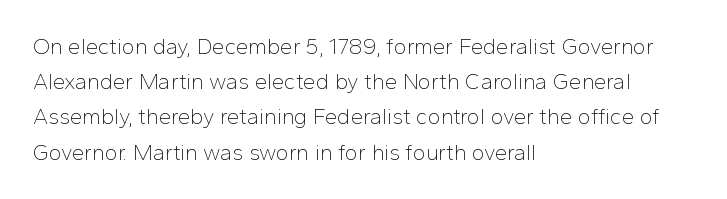
Q: Is the text bold? A: No.
Q: Is the text italic (slanted)? A: No, it is upright.
Q: Is the text underlined? A: No.
Q: How is the paragraph aligned? A: Left-aligned.
Q: Is the spacing between letters normal or unusually wide? A: Normal.
Q: Is the spacing between lines tight, normal or loose? A: Normal.
